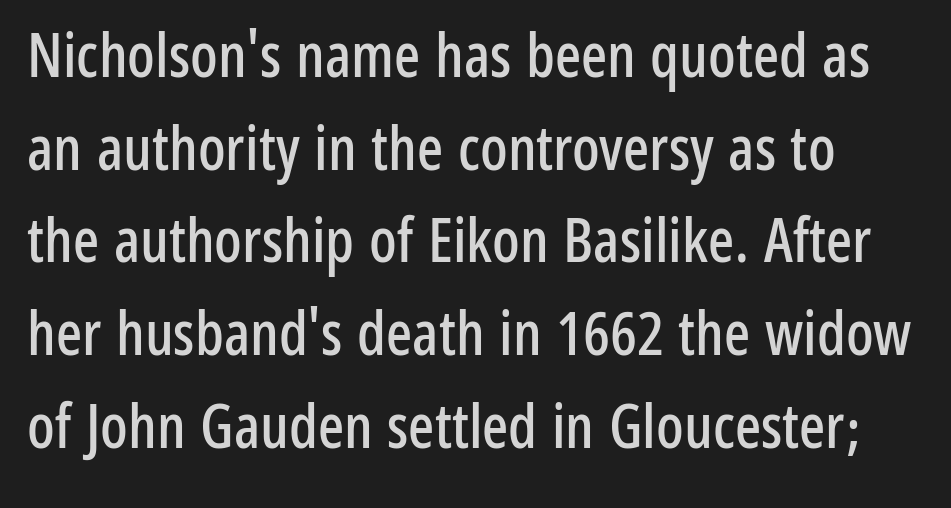
{"serif": "no", "italic": "no", "width": "condensed", "stroke_contrast": "low", "x_height": "medium", "monospaced": "no", "underline": "no", "line_spacing": "normal", "line_spacing_ratio": 1.52, "letter_spacing": "normal", "letter_spacing_em": 0.0, "glyph_px": 61}
